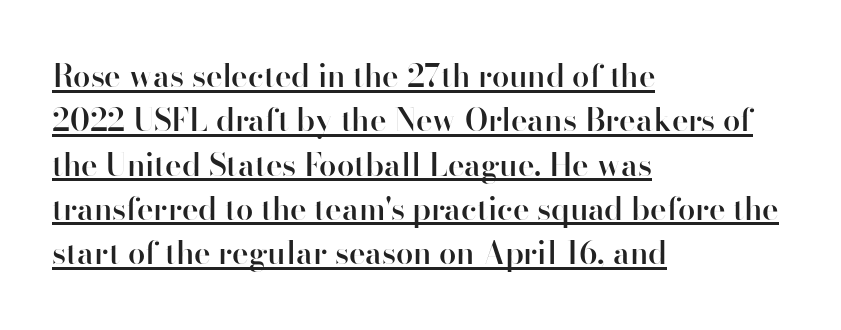
A typesetter would call this zero additional tracking. I'd call this a sans setting — the letters go barefoot. Tall strokes in this sample are plumb rather than angled. Leading: standard. If you drew a ruler down the left edge, every line would touch it.
